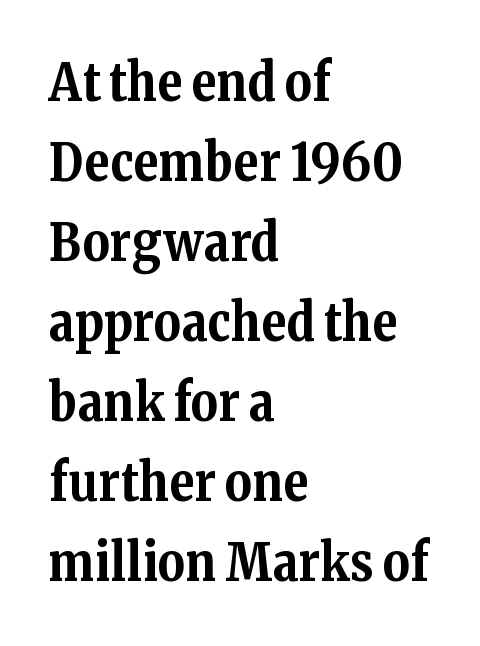
Q: Is the text bold? A: Yes.
Q: Is the text italic (slanted)? A: No, it is upright.
Q: Is the typeface a serif or a sans-serif typeface? A: Serif.
Q: Is the text underlined? A: No.
Q: How is the paragraph aligned? A: Left-aligned.
Q: Is the spacing between letters normal or unusually wide? A: Normal.
Q: Is the spacing between lines tight, normal or loose? A: Normal.
Q: Width (condensed, normal, or wide)? A: Normal.
Q: Stroke contrast? A: Medium.
Q: x-height? A: Medium.
Q: Monospaced? A: No.
